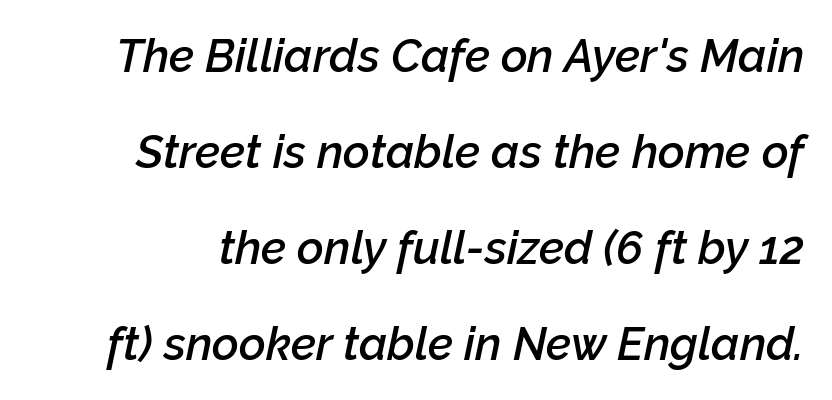
{"italic": "yes", "lean": "right", "slant_degrees": 12, "bold": "semi", "weight": "semibold", "width": "normal", "stroke_contrast": "low", "x_height": "medium", "monospaced": "no", "underline": "no", "line_spacing": "loose", "line_spacing_ratio": 2.09, "letter_spacing": "normal", "letter_spacing_em": 0.0, "glyph_px": 46}
